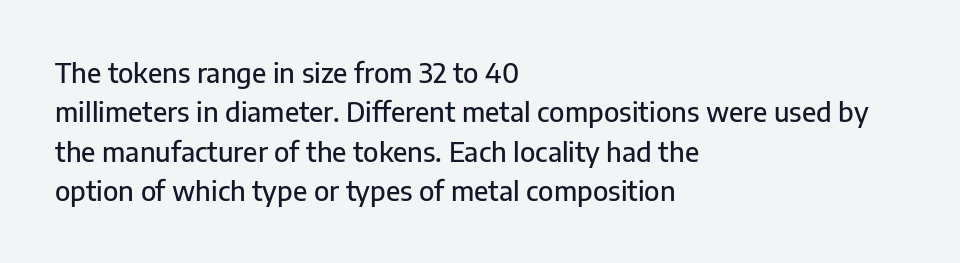
{"italic": "no", "underline": "no", "align": "left", "line_spacing": "normal", "line_spacing_ratio": 1.46, "letter_spacing": "normal", "letter_spacing_em": 0.0, "glyph_px": 27}
